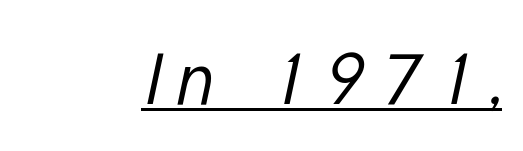
{"italic": "yes", "lean": "right", "slant_degrees": 12, "bold": "no", "weight": "regular", "width": "condensed", "stroke_contrast": "low", "x_height": "medium", "monospaced": "no", "underline": "yes", "letter_spacing": "wide", "letter_spacing_em": 0.23, "glyph_px": 71}
